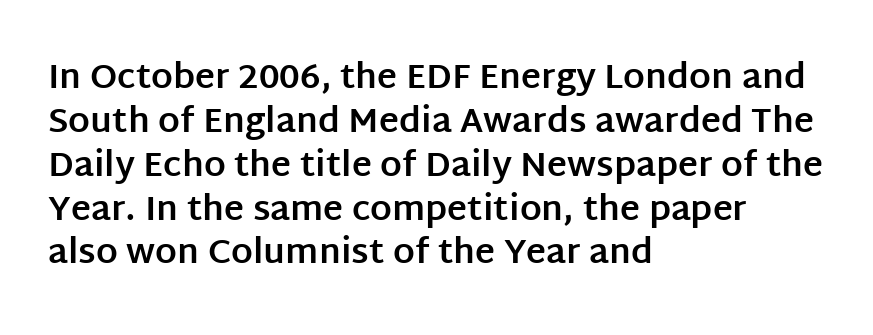
{"serif": "no", "italic": "no", "bold": "yes", "weight": "bold", "width": "normal", "stroke_contrast": "low", "x_height": "large", "monospaced": "no", "underline": "no", "align": "left", "line_spacing": "normal", "line_spacing_ratio": 1.29, "letter_spacing": "normal", "letter_spacing_em": 0.0, "glyph_px": 34}
